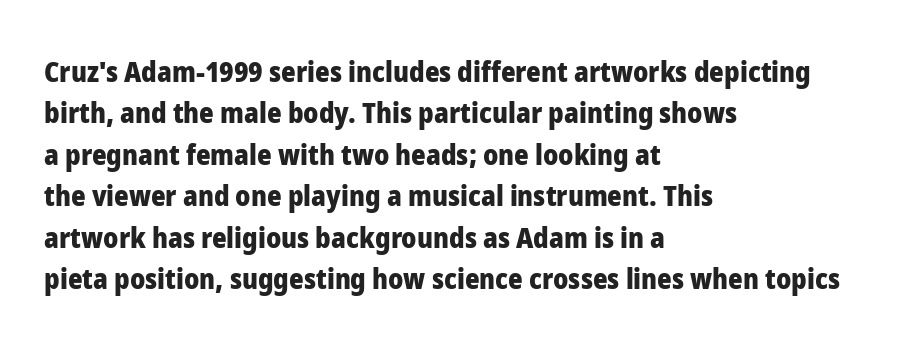
The image shows 28 px heavy sans-serif type, upright; set left-aligned, normal line spacing (1.48x), normal letter spacing, not underlined; low stroke contrast and a medium x-height.
